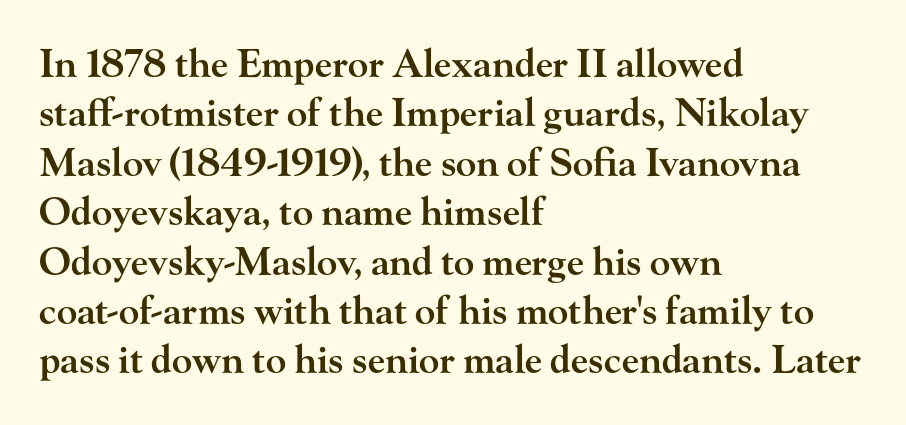
Q: Is the text bold? A: Semi-bold.
Q: Is the text italic (slanted)? A: No, it is upright.
Q: Is the typeface a serif or a sans-serif typeface? A: Serif.
Q: Is the text underlined? A: No.
Q: How is the paragraph aligned? A: Left-aligned.
Q: Is the spacing between letters normal or unusually wide? A: Normal.
Q: Is the spacing between lines tight, normal or loose? A: Normal.
Q: Width (condensed, normal, or wide)? A: Wide.
Q: Stroke contrast? A: High.
Q: x-height? A: Small.
Q: Monospaced? A: No.
